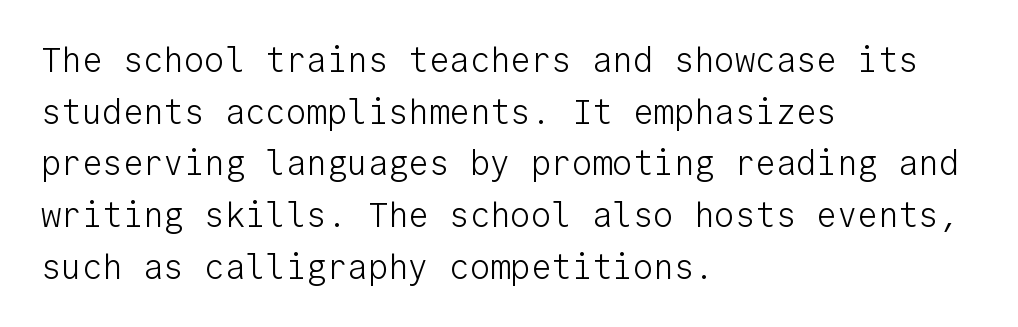
The image shows 34 px light sans-serif type, upright, monospaced; set left-aligned, normal line spacing (1.52x), normal letter spacing, not underlined; low stroke contrast and a medium x-height.
